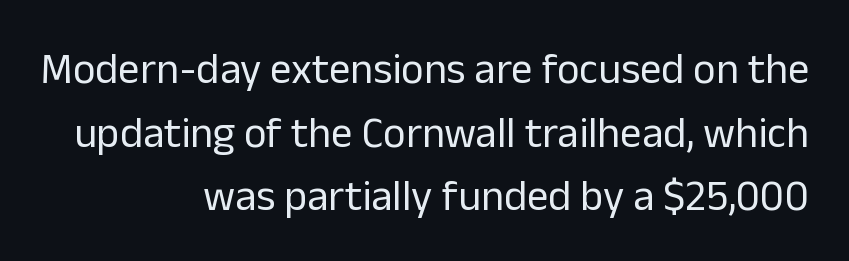
Q: Is the text bold? A: No.
Q: Is the text italic (slanted)? A: No, it is upright.
Q: Is the typeface a serif or a sans-serif typeface? A: Sans-serif.
Q: Is the text underlined? A: No.
Q: How is the paragraph aligned? A: Right-aligned.
Q: Is the spacing between letters normal or unusually wide? A: Normal.
Q: Is the spacing between lines tight, normal or loose? A: Normal.
Q: Width (condensed, normal, or wide)? A: Normal.
Q: Stroke contrast? A: Low.
Q: x-height? A: Medium.
Q: Monospaced? A: No.
